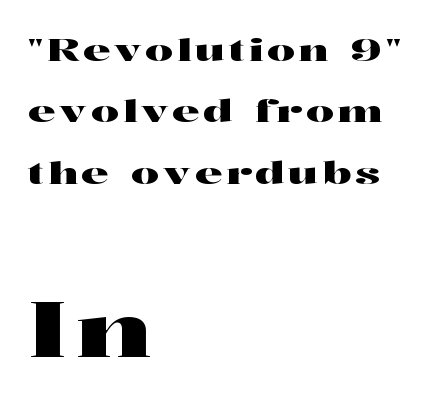
The image shows 78 px wide serif type, upright; set left-aligned, loose line spacing (1.98x), not underlined; the second (bottom) block is 2.52x larger; high stroke contrast and a medium x-height.
